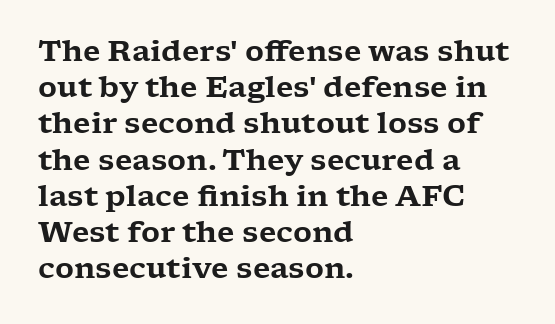
{"serif": "yes", "italic": "no", "width": "wide", "stroke_contrast": "low", "x_height": "medium", "monospaced": "no", "underline": "no", "align": "left", "line_spacing": "normal", "line_spacing_ratio": 1.25, "letter_spacing": "normal", "letter_spacing_em": 0.0, "glyph_px": 29}
